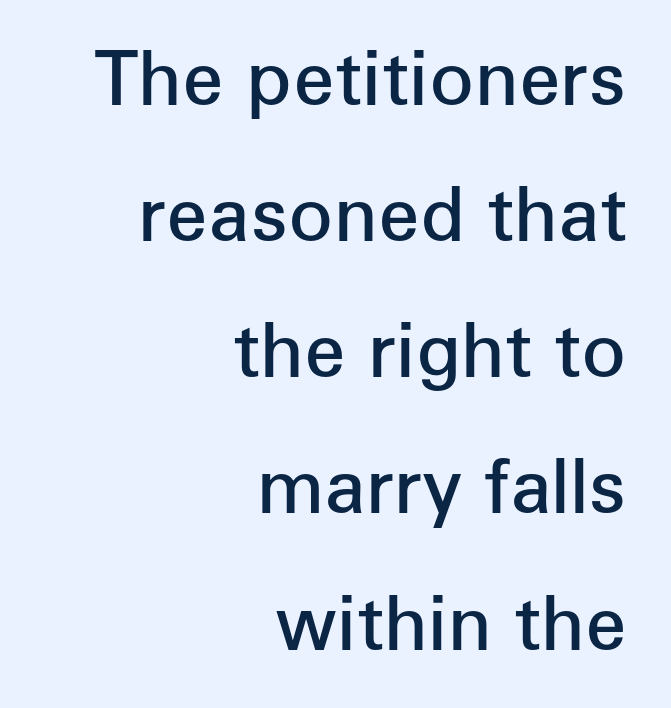
The image shows 74 px semibold sans-serif type, upright; set right-aligned, line spacing 1.84x, normal letter spacing, not underlined; low stroke contrast and a medium x-height.
